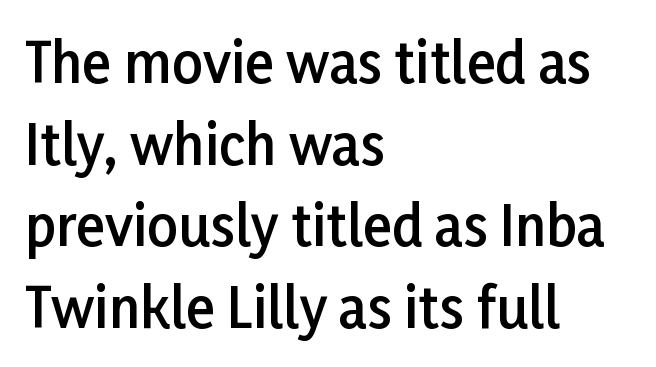
Q: Is the text bold? A: Semi-bold.
Q: Is the text italic (slanted)? A: No, it is upright.
Q: Is the typeface a serif or a sans-serif typeface? A: Sans-serif.
Q: Is the text underlined? A: No.
Q: How is the paragraph aligned? A: Left-aligned.
Q: Is the spacing between letters normal or unusually wide? A: Normal.
Q: Is the spacing between lines tight, normal or loose? A: Normal.
Q: Width (condensed, normal, or wide)? A: Normal.
Q: Stroke contrast? A: Low.
Q: x-height? A: Medium.
Q: Monospaced? A: No.
